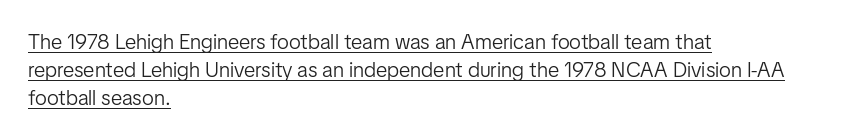
{"italic": "no", "bold": "no", "underline": "yes", "align": "left", "line_spacing": "normal", "line_spacing_ratio": 1.33, "letter_spacing": "normal", "letter_spacing_em": 0.0, "glyph_px": 21}
